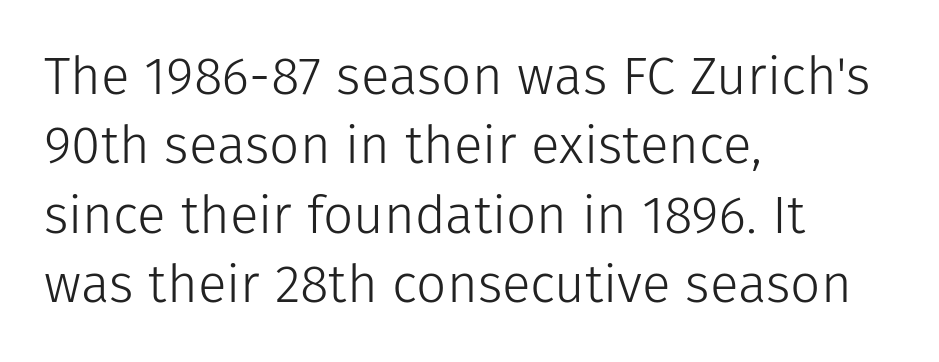
Q: Is the text bold? A: No.
Q: Is the text italic (slanted)? A: No, it is upright.
Q: Is the typeface a serif or a sans-serif typeface? A: Sans-serif.
Q: Is the text underlined? A: No.
Q: How is the paragraph aligned? A: Left-aligned.
Q: Is the spacing between letters normal or unusually wide? A: Normal.
Q: Is the spacing between lines tight, normal or loose? A: Normal.
Q: Width (condensed, normal, or wide)? A: Normal.
Q: Stroke contrast? A: Low.
Q: x-height? A: Medium.
Q: Monospaced? A: No.
